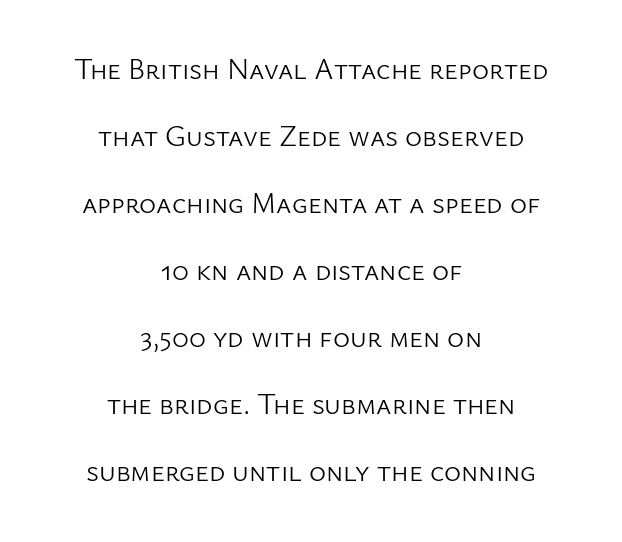
{"serif": "no", "italic": "no", "bold": "no", "weight": "light", "width": "normal", "stroke_contrast": "low", "x_height": "medium", "monospaced": "no", "underline": "no", "align": "center", "line_spacing": "loose", "line_spacing_ratio": 2.31, "letter_spacing": "normal", "letter_spacing_em": 0.0, "glyph_px": 29}
